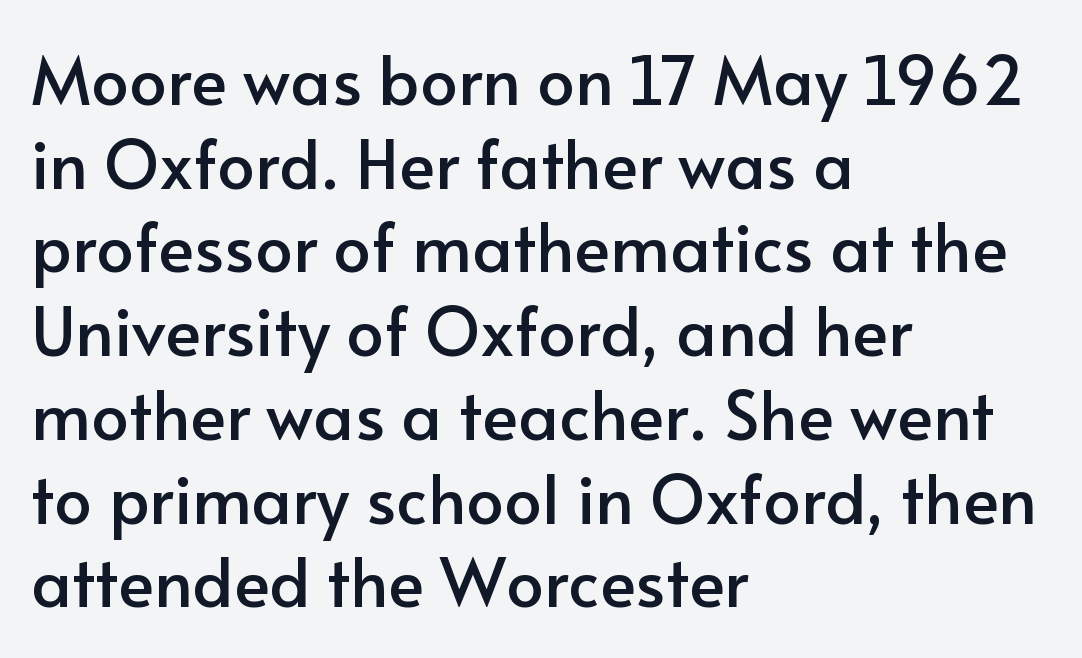
The image shows 67 px sans-serif type, upright; set left-aligned, normal line spacing (1.25x), normal letter spacing, not underlined; low stroke contrast and a small x-height.
